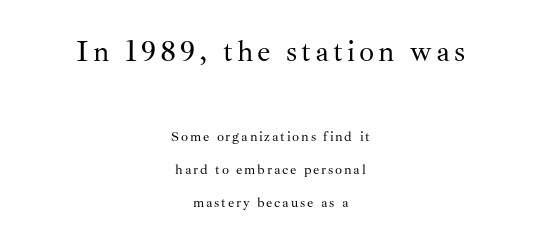
Size contrast runs from large at the top to small at the bottom. The letters look calm and open, with moderate or lighter stems. In terms of posture, this sample is upright. The face used here is proportionally spaced, like ordinary book or web type.
